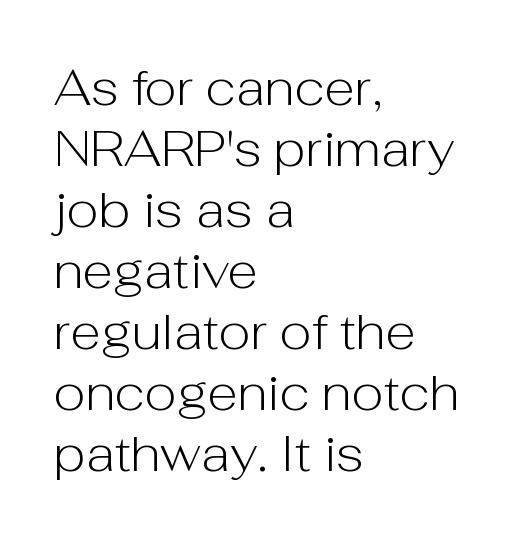
Q: Is the text bold? A: No.
Q: Is the text italic (slanted)? A: No, it is upright.
Q: Is the typeface a serif or a sans-serif typeface? A: Sans-serif.
Q: Is the text underlined? A: No.
Q: How is the paragraph aligned? A: Left-aligned.
Q: Is the spacing between letters normal or unusually wide? A: Normal.
Q: Width (condensed, normal, or wide)? A: Normal.
Q: Stroke contrast? A: Low.
Q: x-height? A: Medium.
Q: Monospaced? A: No.
